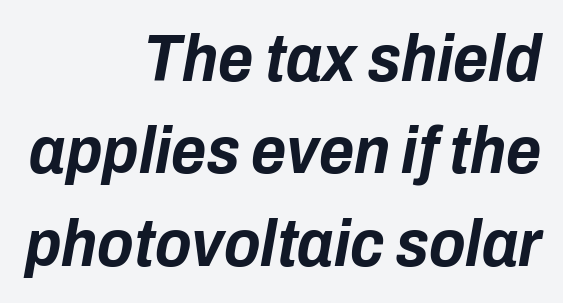
The image shows 67 px bold, condensed type, italic (leaning right); set right-aligned, normal line spacing (1.38x), normal letter spacing, not underlined; low stroke contrast and a medium x-height.
